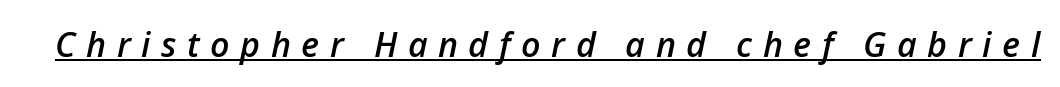
Heft: intermediate — a semibold. Decoration check: the copy is underlined. Looks like regular typesetting: each glyph gets only the width it needs. Italic? Definitely — the glyphs are oblique. Between one letter and the next there's a generous, obvious gap.
